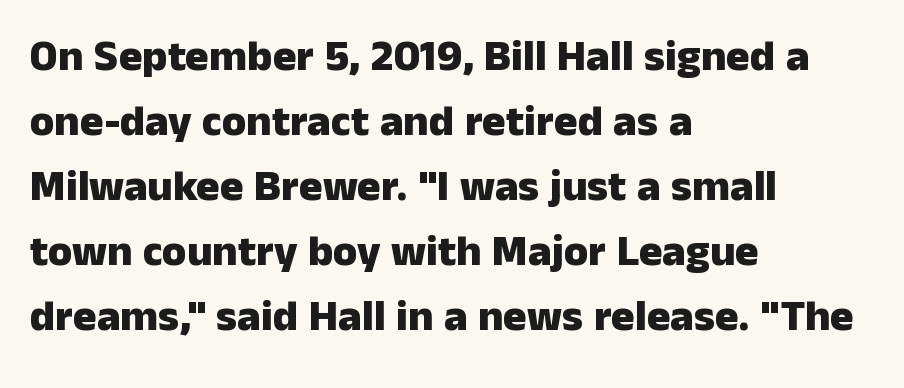
The image shows 44 px heavy sans-serif type, upright; set left-aligned, normal line spacing (1.48x), normal letter spacing, not underlined; low stroke contrast and a medium x-height.
